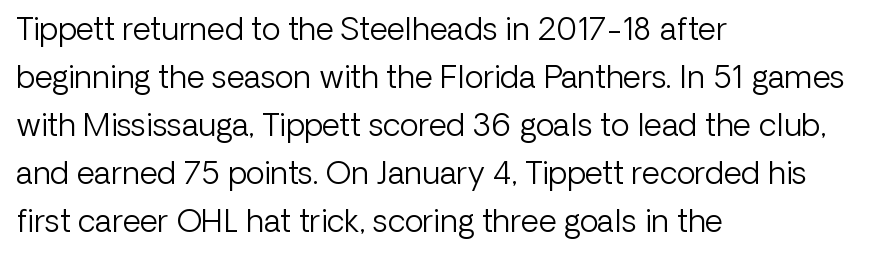
Q: Is the text bold? A: No.
Q: Is the text italic (slanted)? A: No, it is upright.
Q: Is the typeface a serif or a sans-serif typeface? A: Sans-serif.
Q: Is the text underlined? A: No.
Q: How is the paragraph aligned? A: Left-aligned.
Q: Is the spacing between letters normal or unusually wide? A: Normal.
Q: Is the spacing between lines tight, normal or loose? A: Normal.
Q: Width (condensed, normal, or wide)? A: Normal.
Q: Stroke contrast? A: Low.
Q: x-height? A: Medium.
Q: Monospaced? A: No.
